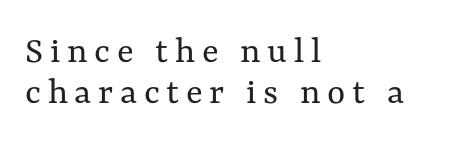
The image shows 39 px regular-weight type, upright; set left-aligned, tight line spacing (1.04x), not underlined; medium stroke contrast and a medium x-height.
